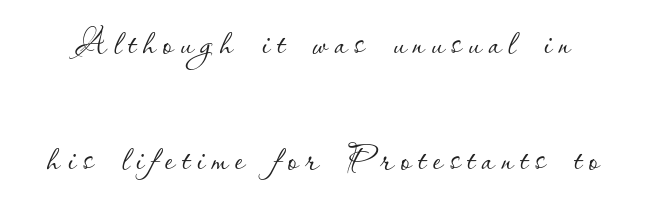
{"bold": "no", "weight": "thin", "width": "normal", "stroke_contrast": "low", "x_height": "small", "monospaced": "no", "underline": "no", "line_spacing": "loose", "line_spacing_ratio": 2.41, "glyph_px": 48}
